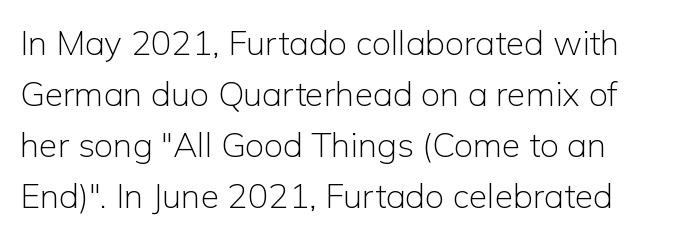
The image shows 34 px light sans-serif type, upright; set normal line spacing (1.5x), normal letter spacing, not underlined; low stroke contrast and a medium x-height.
